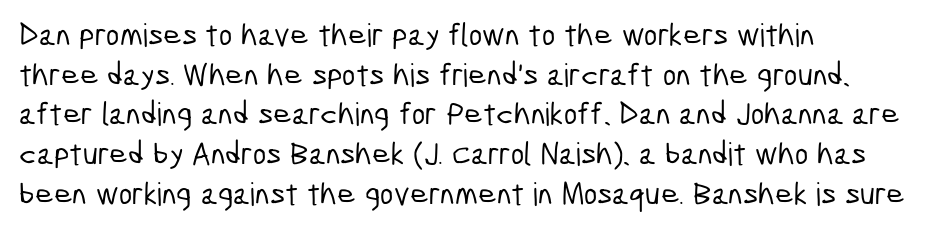
The image shows 32 px condensed sans-serif type; set left-aligned, line spacing 1.24x, normal letter spacing, not underlined; low stroke contrast and a medium x-height.
